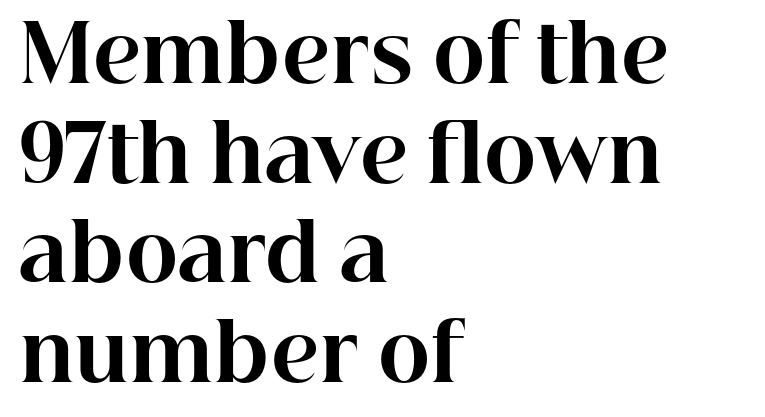
Q: Is the text bold? A: Yes.
Q: Is the text italic (slanted)? A: No, it is upright.
Q: Is the typeface a serif or a sans-serif typeface? A: Serif.
Q: Is the text underlined? A: No.
Q: How is the paragraph aligned? A: Left-aligned.
Q: Is the spacing between letters normal or unusually wide? A: Normal.
Q: Is the spacing between lines tight, normal or loose? A: Normal.
Q: Width (condensed, normal, or wide)? A: Normal.
Q: Stroke contrast? A: High.
Q: x-height? A: Medium.
Q: Monospaced? A: No.
